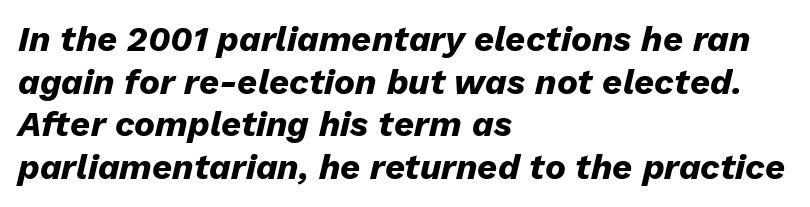
The image shows 35 px heavy type, italic (leaning right); set left-aligned, line spacing 1.22x, normal letter spacing, not underlined; low stroke contrast and a medium x-height.
